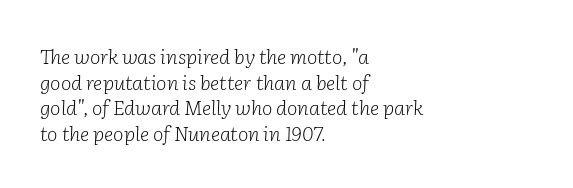
The image shows 20 px text type, italic (leaning right); set left-aligned, normal line spacing (1.28x), normal letter spacing, not underlined.
